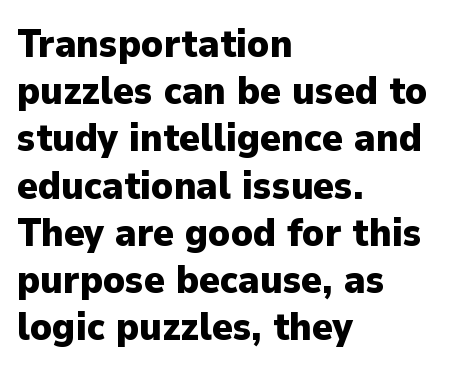
{"serif": "no", "italic": "no", "bold": "yes", "weight": "heavy", "width": "normal", "stroke_contrast": "low", "x_height": "medium", "monospaced": "no", "underline": "no", "align": "left", "line_spacing_ratio": 1.21, "letter_spacing": "normal", "letter_spacing_em": 0.0, "glyph_px": 39}
